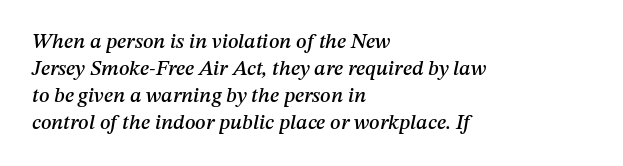
Q: Is the text italic (slanted)? A: Yes, it leans right by about 12 degrees.
Q: Is the text underlined? A: No.
Q: How is the paragraph aligned? A: Left-aligned.
Q: Is the spacing between letters normal or unusually wide? A: Normal.
Q: Is the spacing between lines tight, normal or loose? A: Normal.
